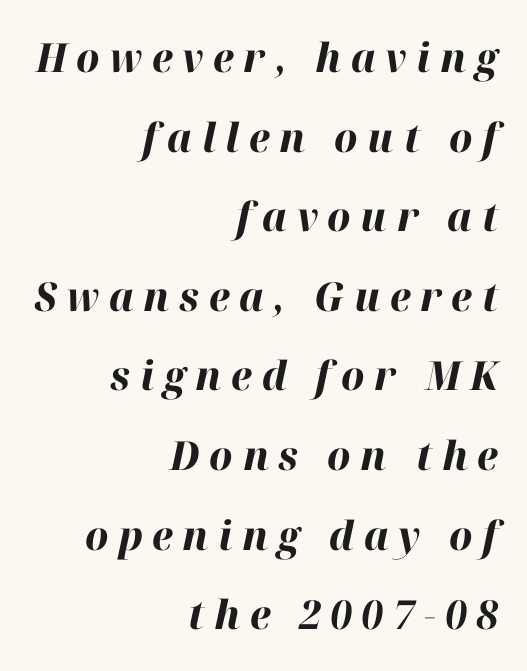
Q: Is the text bold? A: Yes.
Q: Is the text italic (slanted)? A: Yes, it leans right by about 12 degrees.
Q: Is the text underlined? A: No.
Q: How is the paragraph aligned? A: Right-aligned.
Q: Is the spacing between letters normal or unusually wide? A: Unusually wide.
Q: Is the spacing between lines tight, normal or loose? A: Loose.
Q: Width (condensed, normal, or wide)? A: Normal.
Q: Stroke contrast? A: High.
Q: x-height? A: Medium.
Q: Monospaced? A: No.
